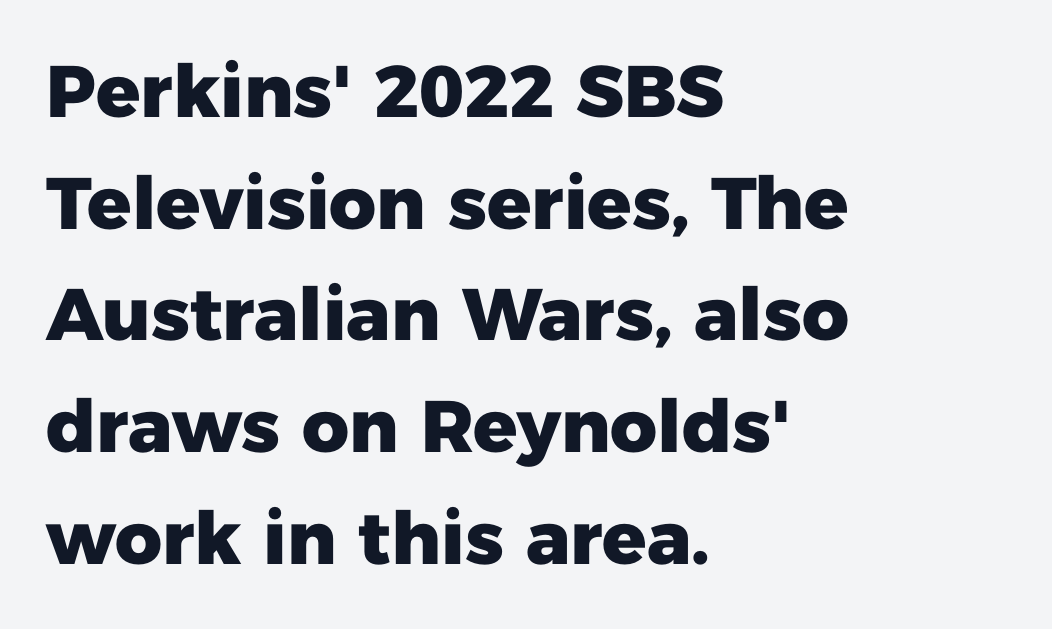
{"serif": "no", "italic": "no", "bold": "yes", "weight": "heavy", "width": "normal", "stroke_contrast": "low", "x_height": "medium", "monospaced": "no", "underline": "no", "align": "left", "line_spacing": "normal", "line_spacing_ratio": 1.53, "letter_spacing": "normal", "letter_spacing_em": 0.0, "glyph_px": 73}
